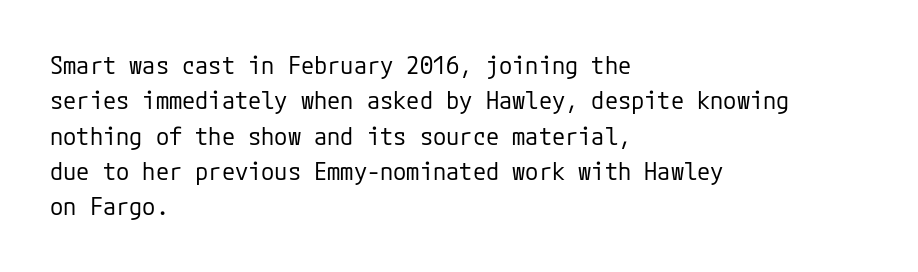
{"italic": "no", "bold": "no", "underline": "no", "align": "left", "line_spacing": "normal", "line_spacing_ratio": 1.47, "letter_spacing": "normal", "letter_spacing_em": 0.0, "glyph_px": 24}
